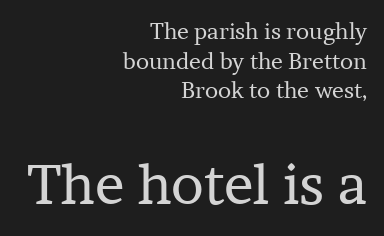
Q: Is the text bold? A: No.
Q: Is the text italic (slanted)? A: No, it is upright.
Q: Is the typeface a serif or a sans-serif typeface? A: Serif.
Q: Is the text underlined? A: No.
Q: How is the paragraph aligned? A: Right-aligned.
Q: Is the spacing between letters normal or unusually wide? A: Normal.
Q: Is the spacing between lines tight, normal or loose? A: Normal.
Q: Which block of text is set in a larger size, the first (top) or the second (bottom)? A: The second (bottom) one.
Q: Width (condensed, normal, or wide)? A: Normal.
Q: Stroke contrast? A: Low.
Q: x-height? A: Medium.
Q: Monospaced? A: No.
